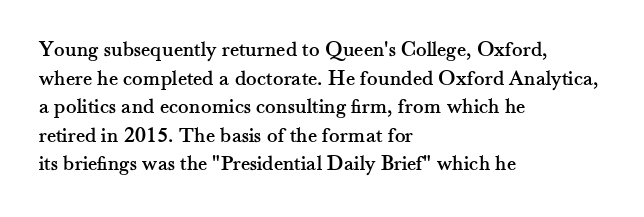
{"italic": "no", "underline": "no", "align": "left", "line_spacing": "normal", "line_spacing_ratio": 1.3, "letter_spacing": "normal", "letter_spacing_em": 0.0, "glyph_px": 22}
